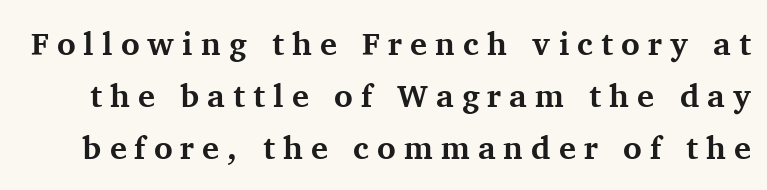
{"serif": "yes", "italic": "no", "bold": "yes", "weight": "bold", "width": "normal", "stroke_contrast": "medium", "x_height": "medium", "monospaced": "no", "underline": "no", "line_spacing": "normal", "line_spacing_ratio": 1.62, "letter_spacing": "wide", "letter_spacing_em": 0.25, "glyph_px": 32}
